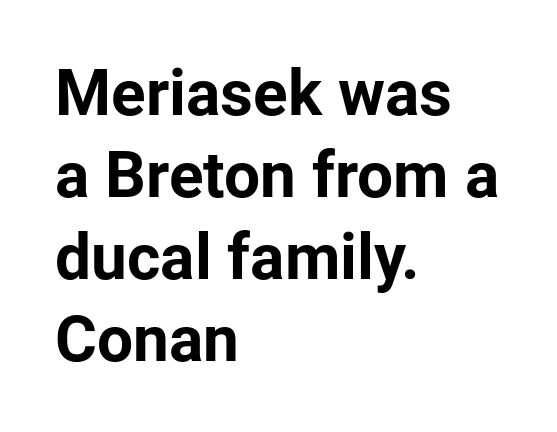
The image shows 64 px bold sans-serif type, upright; set left-aligned, normal line spacing (1.28x), normal letter spacing, not underlined; low stroke contrast and a medium x-height.
